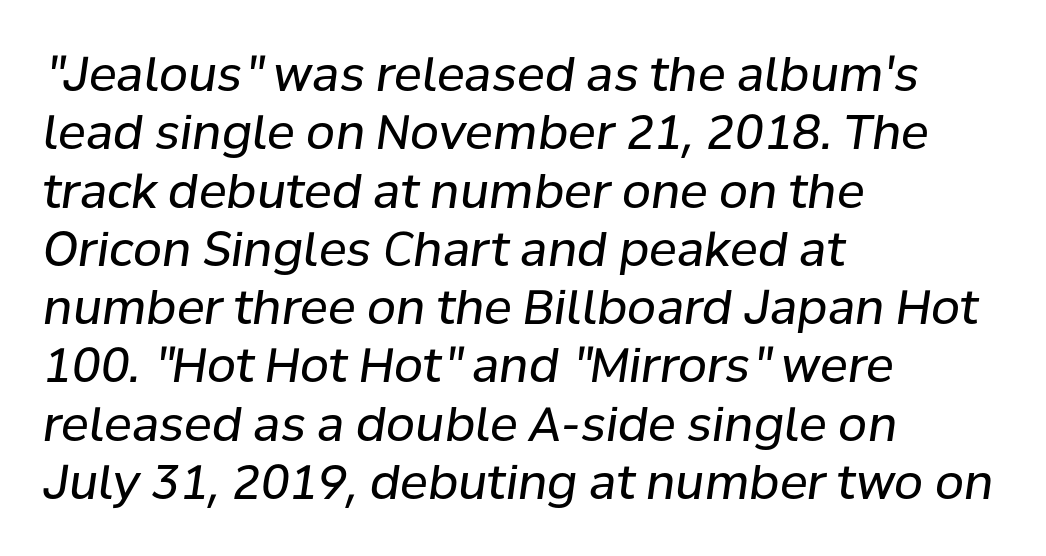
This sample has the flowing, uneven cadence of proportional lettering. The rendering keeps characters at their native spacing. The typesetting does not lean heavy: it is not bold. The string is rendered with underlining switched off.
